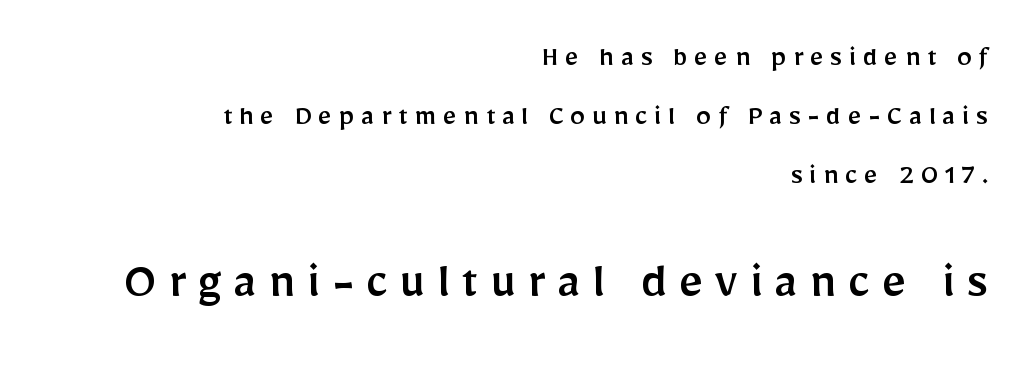
{"serif": "no", "italic": "no", "width": "normal", "stroke_contrast": "low", "x_height": "medium", "monospaced": "no", "underline": "no", "align": "right", "line_spacing": "loose", "line_spacing_ratio": 1.96, "letter_spacing": "wide", "letter_spacing_em": 0.22, "larger_block": "second", "size_ratio": 1.77, "glyph_px": 53}
